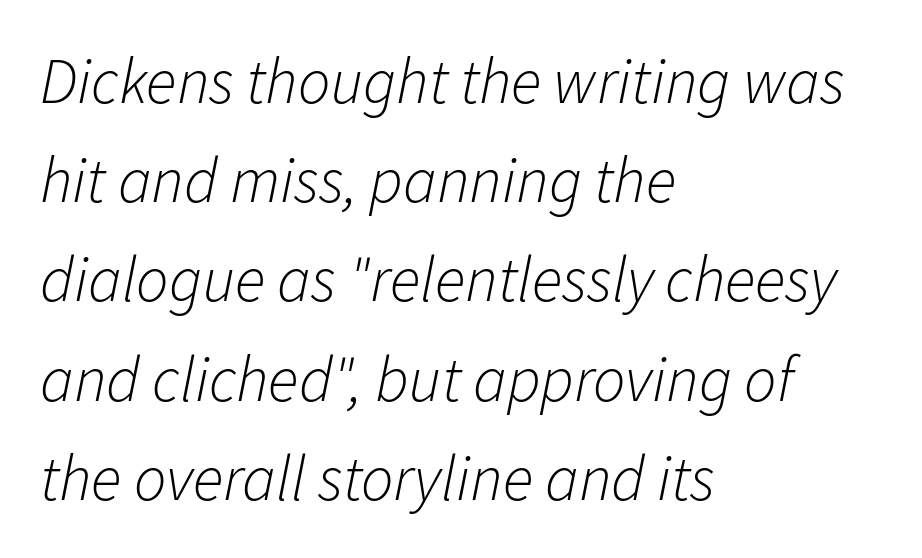
{"italic": "yes", "lean": "right", "slant_degrees": 11, "bold": "no", "weight": "light", "width": "normal", "stroke_contrast": "low", "x_height": "medium", "monospaced": "no", "underline": "no", "align": "left", "line_spacing": "normal", "line_spacing_ratio": 1.55, "letter_spacing": "normal", "letter_spacing_em": 0.0, "glyph_px": 64}
